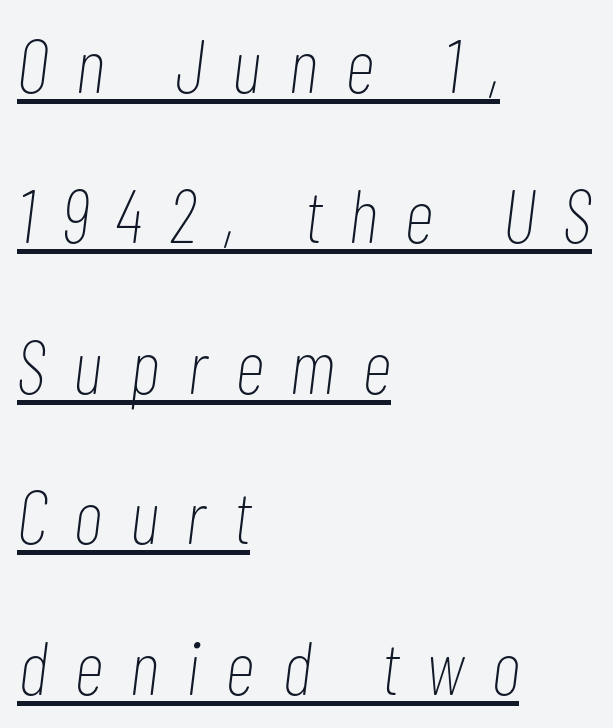
Q: Is the text bold? A: No.
Q: Is the text italic (slanted)? A: Yes, it leans right by about 7 degrees.
Q: Is the text underlined? A: Yes.
Q: How is the paragraph aligned? A: Left-aligned.
Q: Is the spacing between letters normal or unusually wide? A: Unusually wide.
Q: Is the spacing between lines tight, normal or loose? A: Loose.
Q: Width (condensed, normal, or wide)? A: Condensed.
Q: Stroke contrast? A: Low.
Q: x-height? A: Medium.
Q: Monospaced? A: No.
